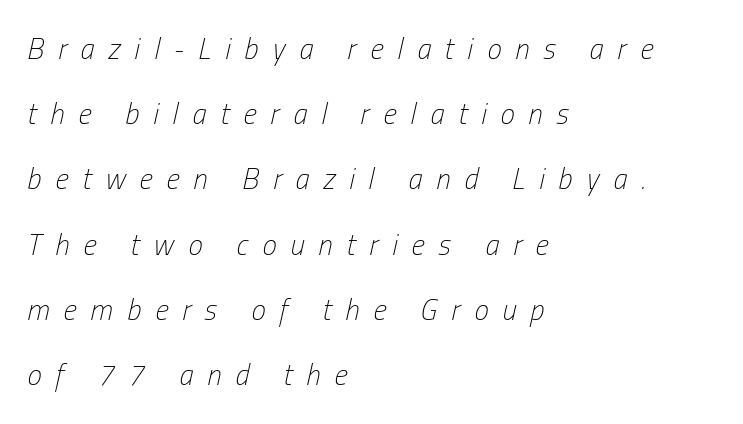
{"italic": "yes", "lean": "right", "slant_degrees": 13, "bold": "no", "weight": "light", "width": "condensed", "stroke_contrast": "low", "x_height": "medium", "monospaced": "no", "underline": "no", "align": "left", "line_spacing": "loose", "line_spacing_ratio": 2.25, "letter_spacing": "wide", "letter_spacing_em": 0.48, "glyph_px": 29}
